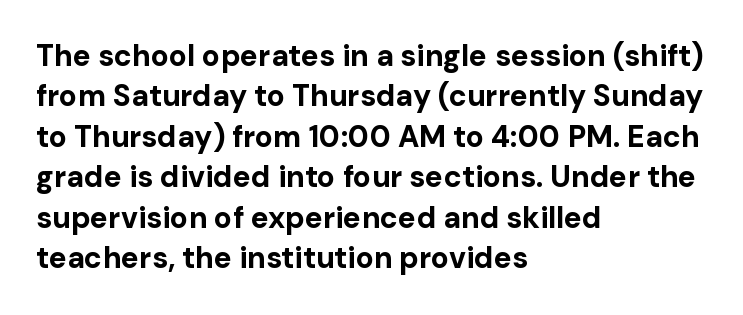
The image shows 30 px bold sans-serif type, upright; set left-aligned, normal line spacing (1.35x), normal letter spacing, not underlined; low stroke contrast and a medium x-height.
